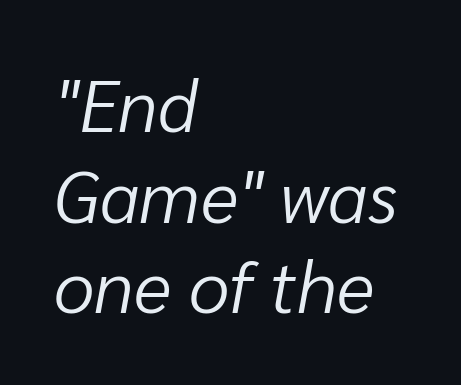
Varying glyph widths throughout — classic text-font behaviour. Summary of weight: not heavy and not bold. No extra tracking has been applied to these lines. Underline: absent. Emphasis-style slanted type is in use. The typesetter chose a ragged-right arrangement here.
